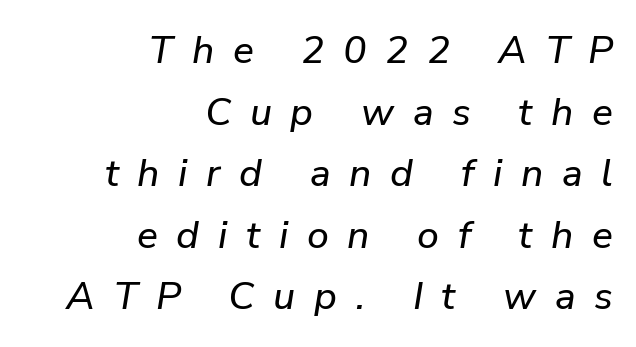
The image shows 39 px text type, italic (leaning right); set right-aligned, normal line spacing (1.58x), unusually wide letter spacing (+0.48 em), not underlined; low stroke contrast and a medium x-height.
